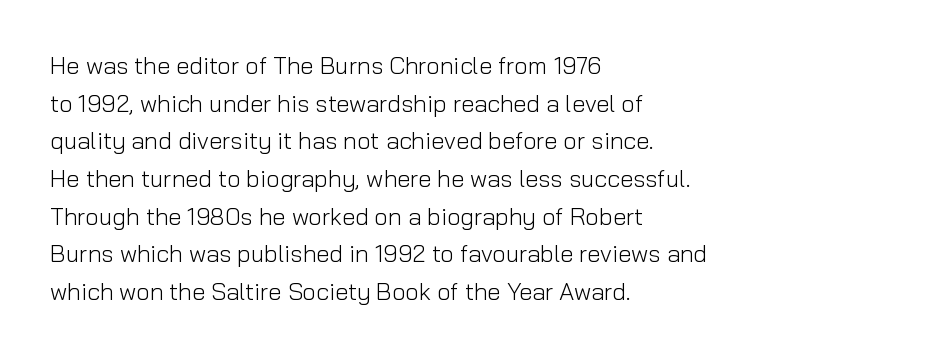
{"italic": "no", "bold": "no", "underline": "no", "align": "left", "line_spacing": "normal", "line_spacing_ratio": 1.57, "letter_spacing": "normal", "letter_spacing_em": 0.0, "glyph_px": 24}
